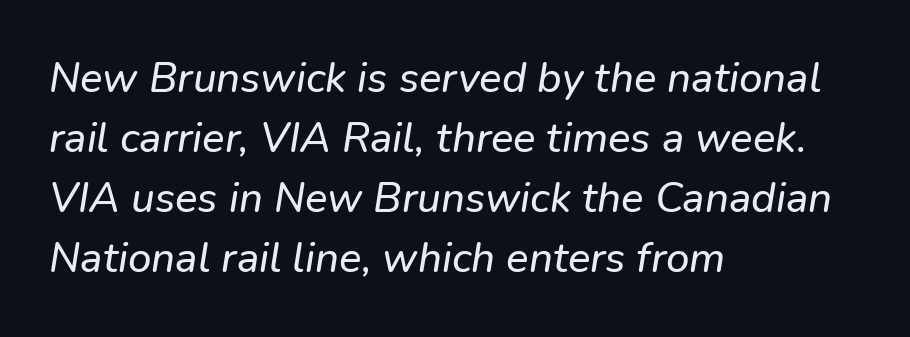
The image shows 42 px text type, italic (leaning right); set left-aligned, normal line spacing (1.43x), normal letter spacing, not underlined; low stroke contrast and a medium x-height.
